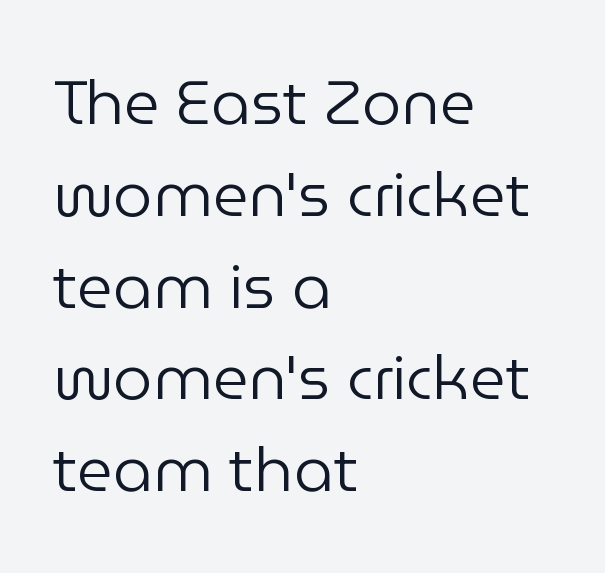
Stroke mass is kept to a normal reading level or below. This rendering leaves character spacing at its baseline value. This rendering features lettering with no underline. The lines are quadded left. This rendering employs a face without finishing strokes, i.e., a sans-serif. Leading matches the norm, producing a regular column.
